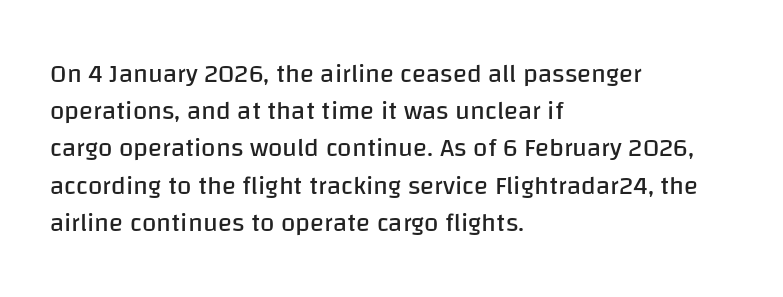
The image shows 26 px text type, upright; set left-aligned, normal line spacing (1.43x), normal letter spacing, not underlined.
